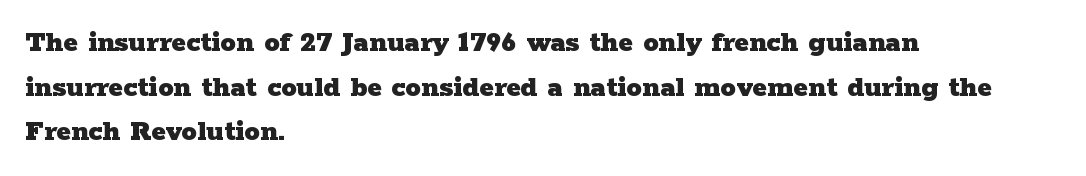
The image shows 31 px heavy, wide serif type, upright; set left-aligned, normal line spacing (1.44x), normal letter spacing, not underlined; low stroke contrast and a medium x-height.
